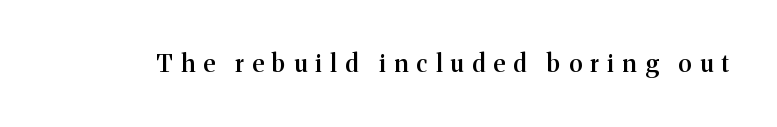
{"italic": "no", "bold": "semi", "underline": "no", "letter_spacing": "wide", "letter_spacing_em": 0.35, "glyph_px": 24}
